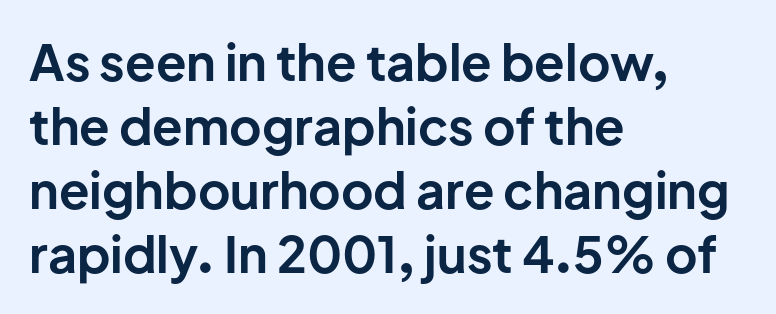
{"serif": "no", "italic": "no", "bold": "yes", "weight": "bold", "width": "normal", "stroke_contrast": "low", "x_height": "medium", "monospaced": "no", "underline": "no", "align": "left", "line_spacing": "normal", "line_spacing_ratio": 1.28, "letter_spacing": "normal", "letter_spacing_em": 0.0, "glyph_px": 50}
